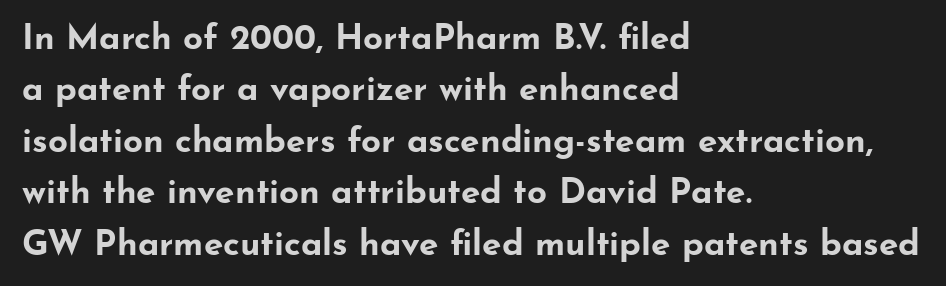
Classification — sans serif. No italicization has been applied; the sample stays upright. The leading is moderate, giving the passage an even texture. The font is running at its bold setting. Reading down the block, your eye returns to a fixed left position each line. Letters rest on an invisible, unmarked baseline.
